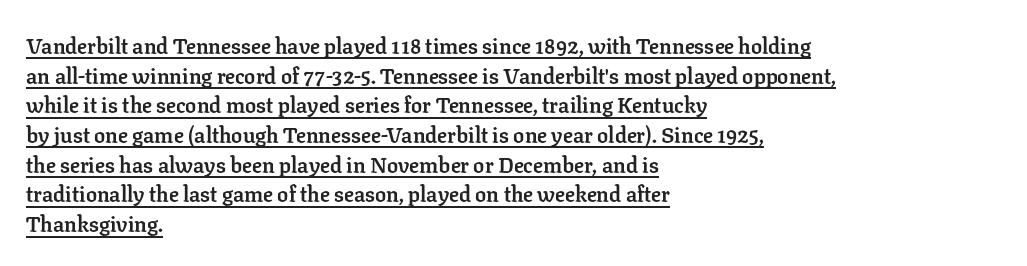
The image shows 22 px bold type, upright; set left-aligned, normal line spacing (1.35x), normal letter spacing, underlined.
